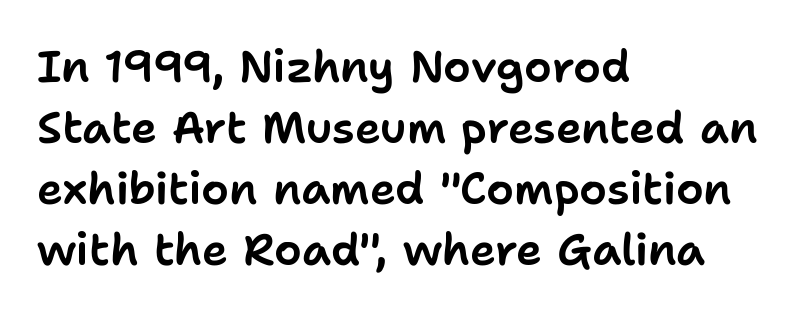
The glyphs in this specimen are sans serif. Bare-footed words on every line. Posture: upright roman. Does the copy run flush right? No — it runs flush left.
